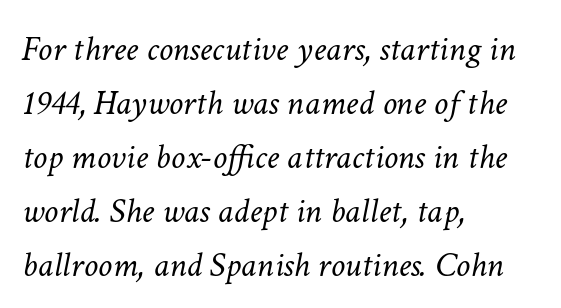
The image shows 36 px light type, italic (leaning right); set left-aligned, normal line spacing (1.5x), normal letter spacing, not underlined; low stroke contrast and a medium x-height.
